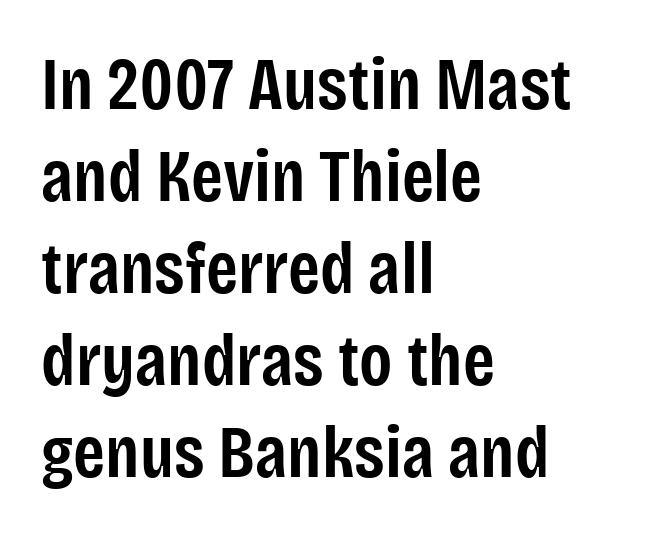
The image shows 73 px semibold, condensed sans-serif type, upright; set left-aligned, normal line spacing (1.26x), normal letter spacing, not underlined; low stroke contrast and a large x-height.
